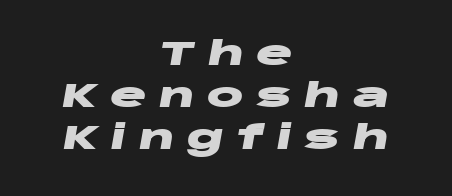
These lines have a slow, spaced-out rhythm from letter to letter. Varying glyph widths throughout — classic text-font behaviour. The lines are quadded center. You can tell it's italic because the verticals aren't actually vertical.
